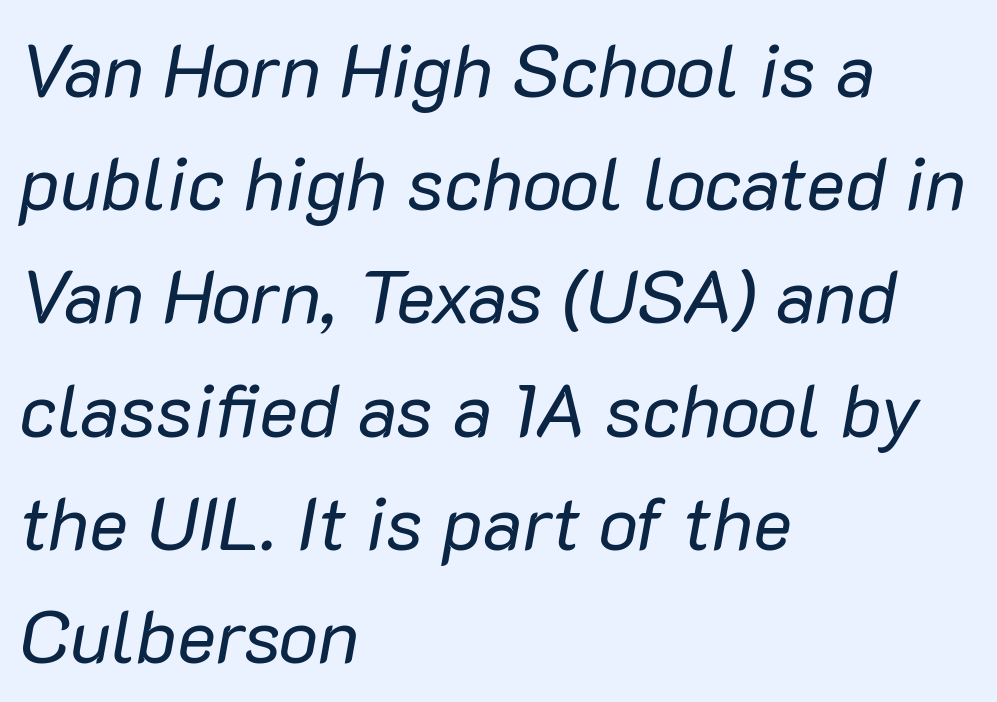
Q: Is the text bold? A: No.
Q: Is the text italic (slanted)? A: Yes, it leans right by about 10 degrees.
Q: Is the text underlined? A: No.
Q: How is the paragraph aligned? A: Left-aligned.
Q: Is the spacing between letters normal or unusually wide? A: Normal.
Q: Is the spacing between lines tight, normal or loose? A: Normal.
Q: Width (condensed, normal, or wide)? A: Normal.
Q: Stroke contrast? A: Low.
Q: x-height? A: Medium.
Q: Monospaced? A: No.
